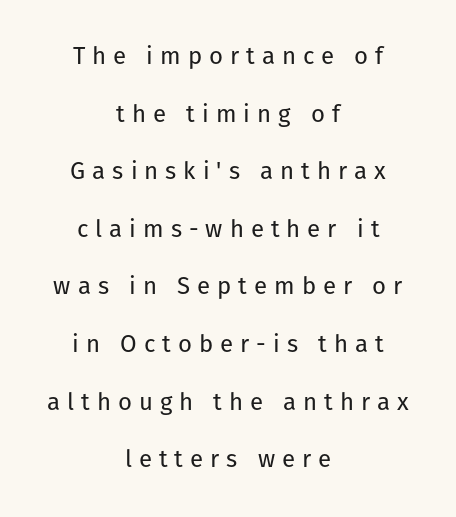
Q: Is the text bold? A: No.
Q: Is the text italic (slanted)? A: No, it is upright.
Q: Is the text underlined? A: No.
Q: How is the paragraph aligned? A: Centered.
Q: Is the spacing between letters normal or unusually wide? A: Unusually wide.
Q: Is the spacing between lines tight, normal or loose? A: Loose.
